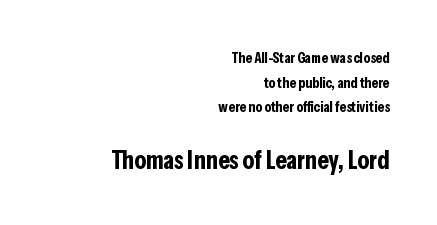
The image shows 26 px bold type, upright; set right-aligned, normal line spacing (1.65x), normal letter spacing, not underlined; the second (bottom) block is 1.73x larger.
